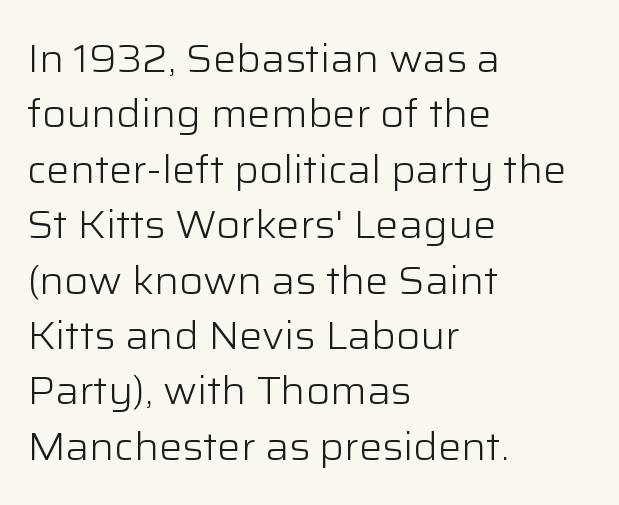
The lines in this sample share a left origin and differ only in where they stop. On a weight scale, this lands at 450 or below. No italicization has been applied; the sample stays upright. Regular leading.
